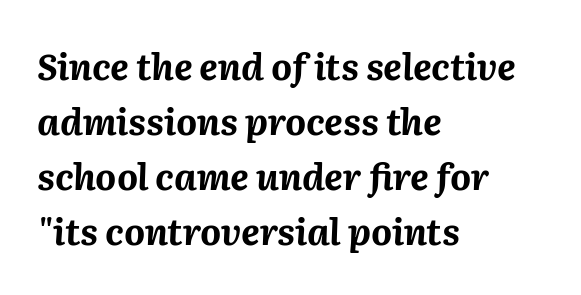
Q: Is the text bold? A: Yes.
Q: Is the text italic (slanted)? A: Yes, it leans right by about 2 degrees.
Q: Is the text underlined? A: No.
Q: How is the paragraph aligned? A: Left-aligned.
Q: Is the spacing between letters normal or unusually wide? A: Normal.
Q: Is the spacing between lines tight, normal or loose? A: Normal.
Q: Width (condensed, normal, or wide)? A: Normal.
Q: Stroke contrast? A: Medium.
Q: x-height? A: Medium.
Q: Monospaced? A: No.
